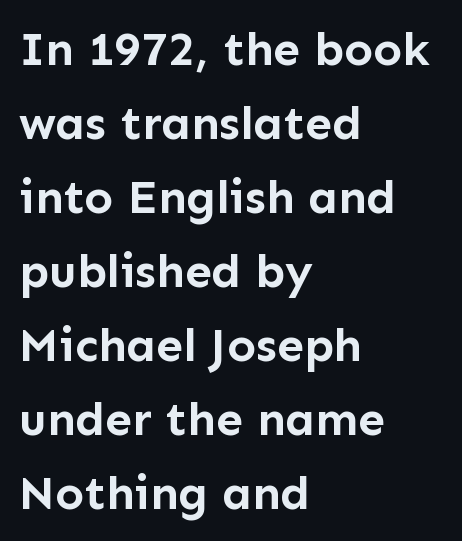
In terms of letterform style, serifs are entirely absent. What weight is shown? A full bold with thick strokes. A typesetter would mark this as roman, not italic. Horizontal alignment here is leftward, the default for most running prose.
